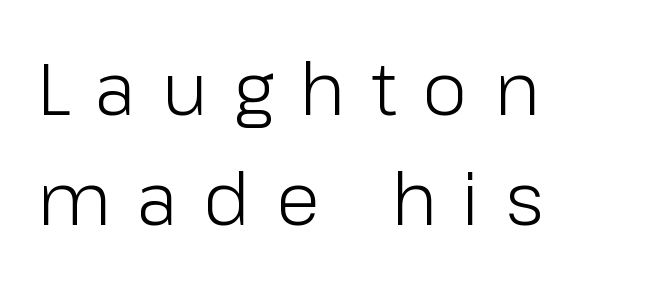
The image shows 72 px light sans-serif type, upright; set left-aligned, normal line spacing (1.53x), unusually wide letter spacing (+0.36 em), not underlined; low stroke contrast and a medium x-height.
